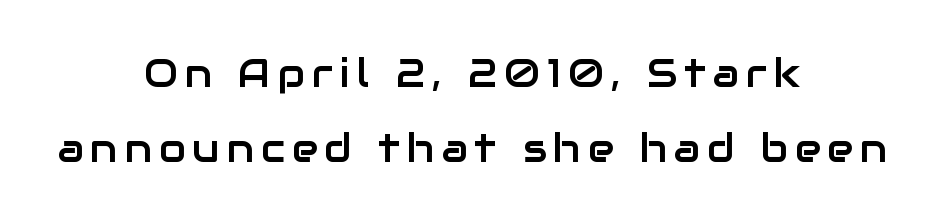
Q: Is the text italic (slanted)? A: No, it is upright.
Q: Is the typeface a serif or a sans-serif typeface? A: Sans-serif.
Q: Is the text underlined? A: No.
Q: How is the paragraph aligned? A: Centered.
Q: Is the spacing between lines tight, normal or loose? A: Loose.
Q: Width (condensed, normal, or wide)? A: Normal.
Q: Stroke contrast? A: Low.
Q: x-height? A: Medium.
Q: Monospaced? A: No.
